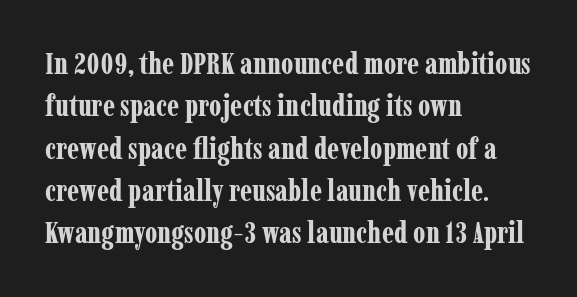
The image shows 30 px bold, condensed serif type, upright; set left-aligned, normal line spacing (1.41x), normal letter spacing, not underlined; low stroke contrast and a medium x-height.
